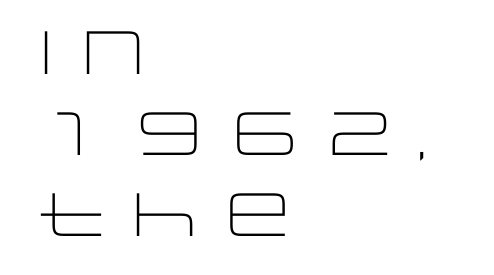
Q: Is the text bold? A: No.
Q: Is the text italic (slanted)? A: No, it is upright.
Q: Is the typeface a serif or a sans-serif typeface? A: Sans-serif.
Q: Is the text underlined? A: No.
Q: How is the paragraph aligned? A: Left-aligned.
Q: Is the spacing between letters normal or unusually wide? A: Normal.
Q: Is the spacing between lines tight, normal or loose? A: Normal.
Q: Width (condensed, normal, or wide)? A: Wide.
Q: Stroke contrast? A: Low.
Q: x-height? A: Large.
Q: Monospaced? A: No.
